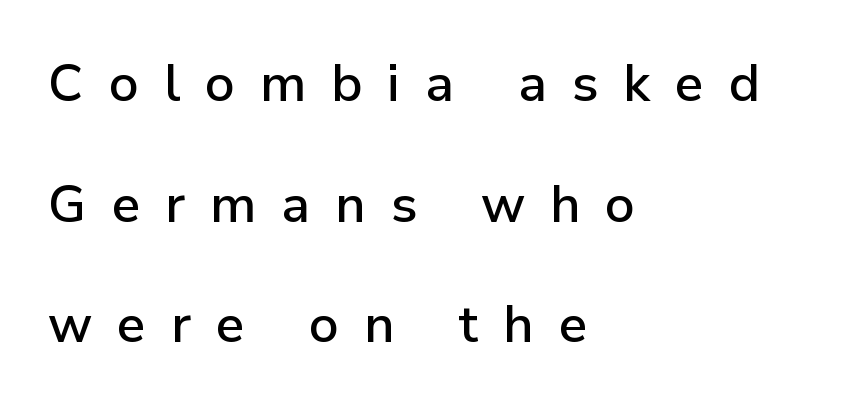
Caption: multi-line text, flush left, ragged right. Compared with typical body copy, the letter spacing here is much looser. Proportional: the letters do not fall into vertical columns. If you measured baseline to baseline, you'd find a long distance.
